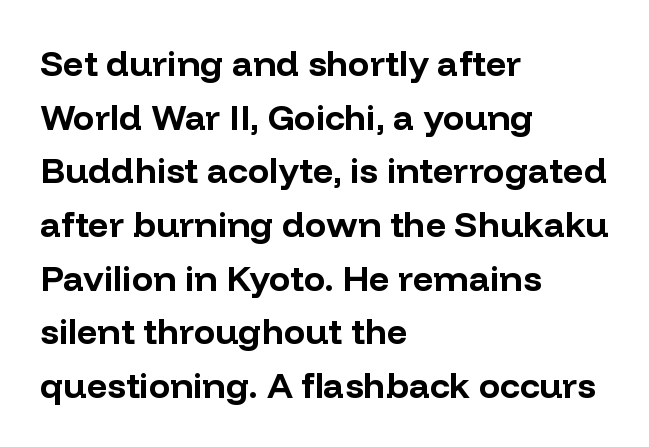
Q: Is the text bold? A: Yes.
Q: Is the text italic (slanted)? A: No, it is upright.
Q: Is the typeface a serif or a sans-serif typeface? A: Sans-serif.
Q: Is the text underlined? A: No.
Q: How is the paragraph aligned? A: Left-aligned.
Q: Is the spacing between letters normal or unusually wide? A: Normal.
Q: Is the spacing between lines tight, normal or loose? A: Normal.
Q: Width (condensed, normal, or wide)? A: Normal.
Q: Stroke contrast? A: Low.
Q: x-height? A: Medium.
Q: Monospaced? A: No.
